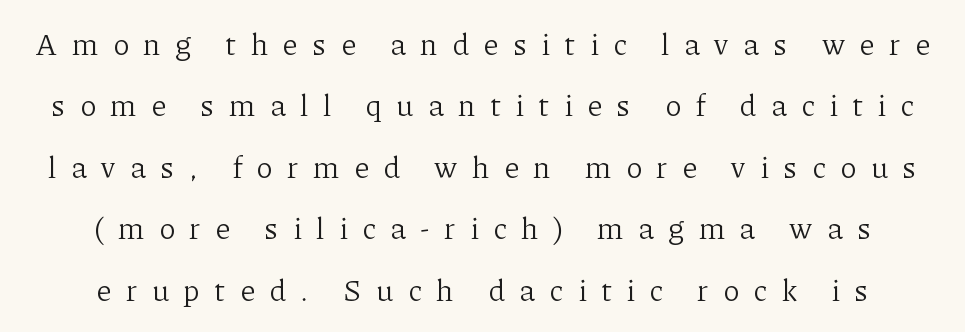
{"serif": "yes", "italic": "no", "bold": "no", "weight": "light", "width": "normal", "stroke_contrast": "low", "x_height": "medium", "monospaced": "no", "underline": "no", "align": "center", "line_spacing": "loose", "line_spacing_ratio": 2.05, "letter_spacing": "wide", "letter_spacing_em": 0.48, "glyph_px": 30}
